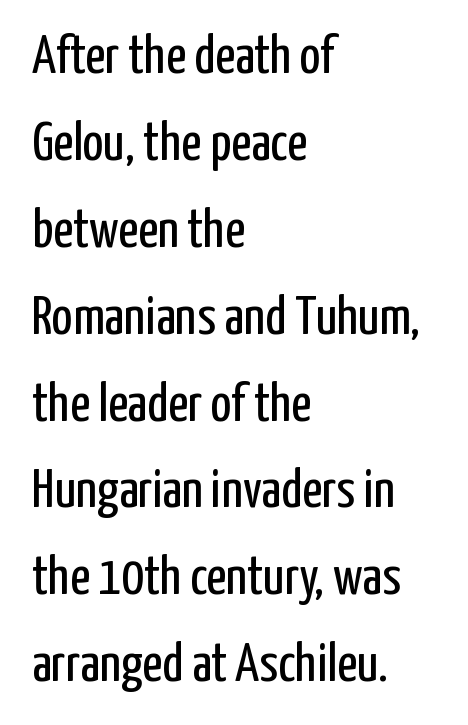
This block has exactly the height ordinary leading produces. Is there any slant? The stems are plumb. Is this a sans? Yes — the strokes have no serifs. The space directly below the letters is spotless. Observe the ordinary spacing: letters are neighbours, not strangers. The typesetting does not lean heavy: it is not bold.
